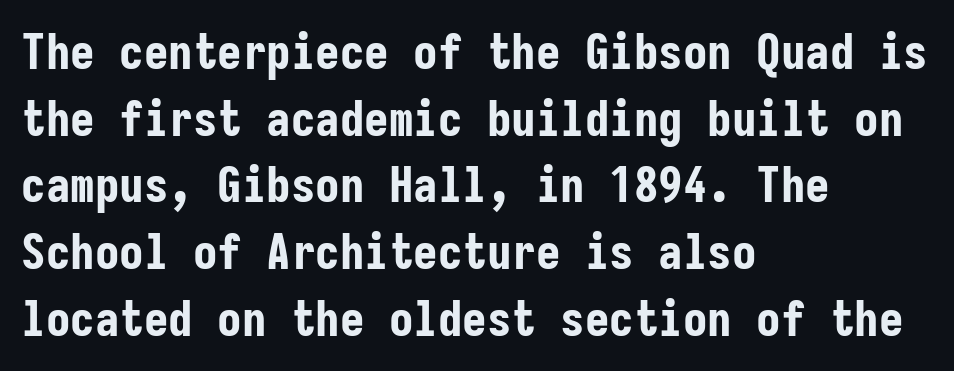
The image shows 49 px bold, condensed sans-serif type, upright, monospaced; set left-aligned, normal line spacing (1.36x), normal letter spacing, not underlined; low stroke contrast and a medium x-height.
